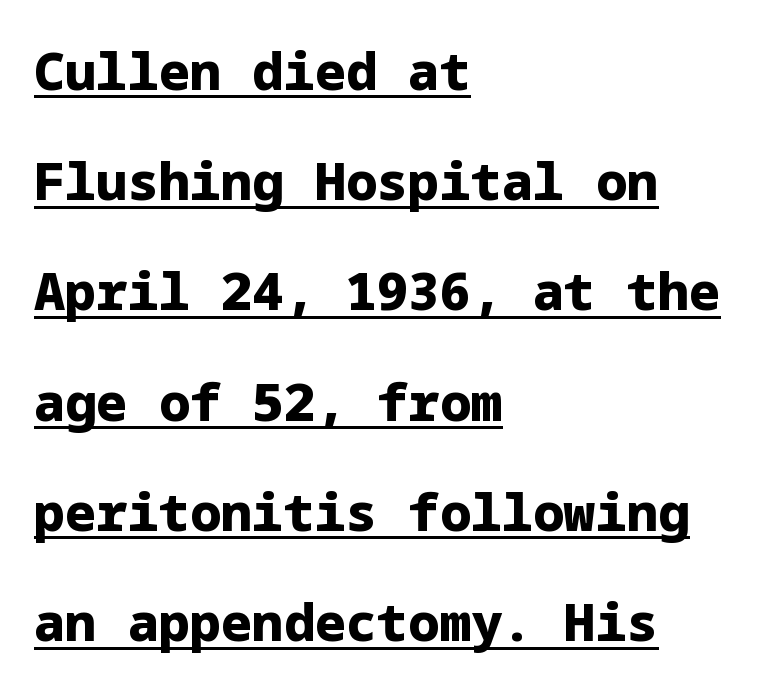
Q: Is the text bold? A: Yes.
Q: Is the text italic (slanted)? A: No, it is upright.
Q: Is the typeface a serif or a sans-serif typeface? A: Sans-serif.
Q: Is the text underlined? A: Yes.
Q: How is the paragraph aligned? A: Left-aligned.
Q: Is the spacing between letters normal or unusually wide? A: Normal.
Q: Is the spacing between lines tight, normal or loose? A: Loose.
Q: Width (condensed, normal, or wide)? A: Normal.
Q: Stroke contrast? A: Low.
Q: x-height? A: Medium.
